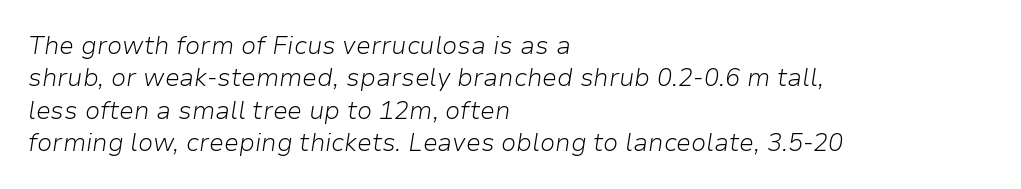
Q: Is the text bold? A: No.
Q: Is the text italic (slanted)? A: Yes, it leans right by about 9 degrees.
Q: Is the text underlined? A: No.
Q: How is the paragraph aligned? A: Left-aligned.
Q: Is the spacing between letters normal or unusually wide? A: Normal.
Q: Is the spacing between lines tight, normal or loose? A: Normal.
